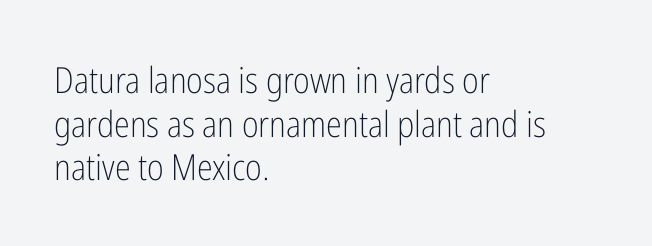
No heavy texture on the line: the type isn't bold. This sample has the flowing, uneven cadence of proportional lettering. This sample uses an upright cut, with every glyph sitting square on the baseline. What kind of face is this? One without serifs — a sans. A bare baseline throughout the passage.
